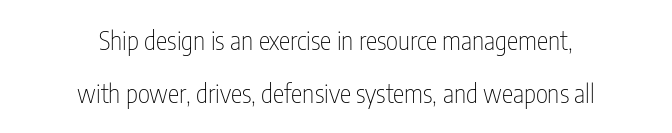
Descenders hang freely into open space. Horizontal alignment here is central, giving a formal, balanced look. Upright lettering throughout. Reading down the column, the eye jumps a long way to each next line.
